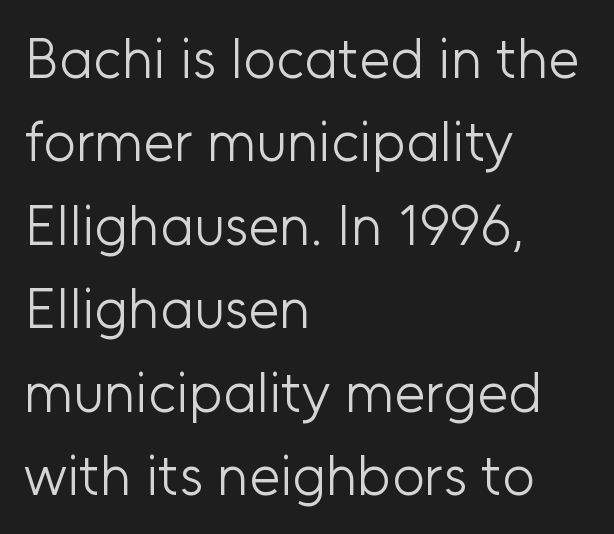
Q: Is the text bold? A: No.
Q: Is the text italic (slanted)? A: No, it is upright.
Q: Is the typeface a serif or a sans-serif typeface? A: Sans-serif.
Q: Is the text underlined? A: No.
Q: How is the paragraph aligned? A: Left-aligned.
Q: Is the spacing between letters normal or unusually wide? A: Normal.
Q: Is the spacing between lines tight, normal or loose? A: Normal.
Q: Width (condensed, normal, or wide)? A: Normal.
Q: Stroke contrast? A: Low.
Q: x-height? A: Medium.
Q: Monospaced? A: No.
